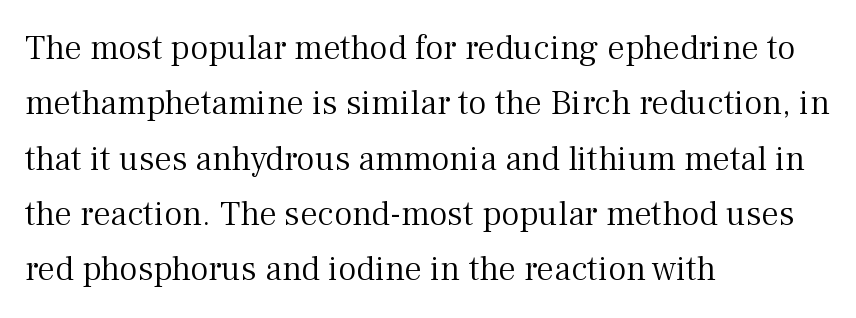
Q: Is the text bold? A: No.
Q: Is the text italic (slanted)? A: No, it is upright.
Q: Is the typeface a serif or a sans-serif typeface? A: Serif.
Q: Is the text underlined? A: No.
Q: How is the paragraph aligned? A: Left-aligned.
Q: Is the spacing between letters normal or unusually wide? A: Normal.
Q: Is the spacing between lines tight, normal or loose? A: Normal.
Q: Width (condensed, normal, or wide)? A: Normal.
Q: Stroke contrast? A: Medium.
Q: x-height? A: Medium.
Q: Monospaced? A: No.
